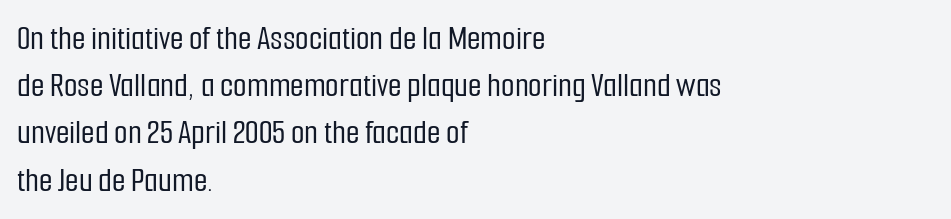
The letterforms sit shoulder to shoulder at normal distance. Line spacing here is normal. Underline: absent. The rendering uses natural spacing where letterforms have individual widths. Ascenders rise straight up at ninety degrees.
